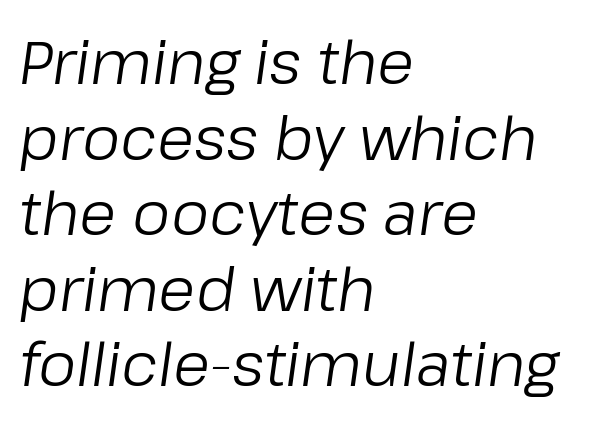
Q: Is the text bold? A: No.
Q: Is the text italic (slanted)? A: Yes, it leans right by about 8 degrees.
Q: Is the text underlined? A: No.
Q: How is the paragraph aligned? A: Left-aligned.
Q: Is the spacing between letters normal or unusually wide? A: Normal.
Q: Is the spacing between lines tight, normal or loose? A: Normal.
Q: Width (condensed, normal, or wide)? A: Normal.
Q: Stroke contrast? A: Low.
Q: x-height? A: Medium.
Q: Monospaced? A: No.
